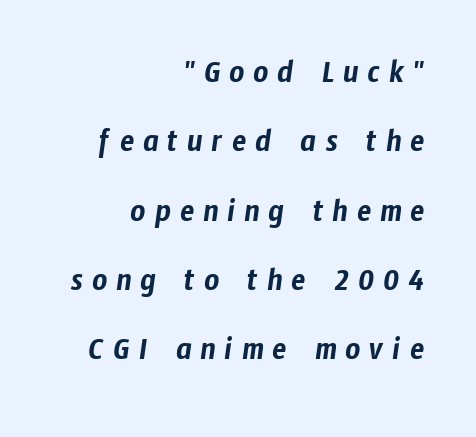
{"serif": "no", "width": "condensed", "stroke_contrast": "low", "x_height": "medium", "monospaced": "no", "underline": "no", "align": "right", "line_spacing": "loose", "line_spacing_ratio": 2.1, "letter_spacing": "wide", "letter_spacing_em": 0.27, "glyph_px": 33}
